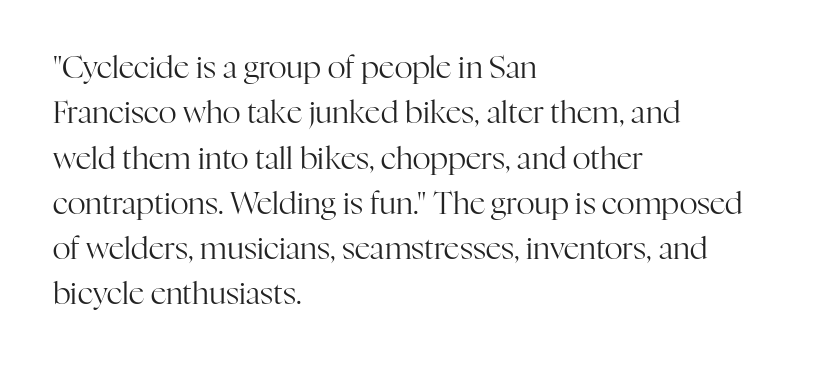
The image shows 31 px regular-weight serif type, upright; set left-aligned, normal line spacing (1.46x), normal letter spacing, not underlined; high stroke contrast and a medium x-height.
